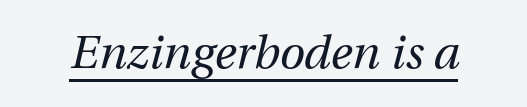
Each word holds together tightly as a unit, with standard inter-letter gaps. On a weight scale, this lands at 450 or below. The text carries the slant typical of an italic or oblique font. Decoration check: the copy is underlined.
